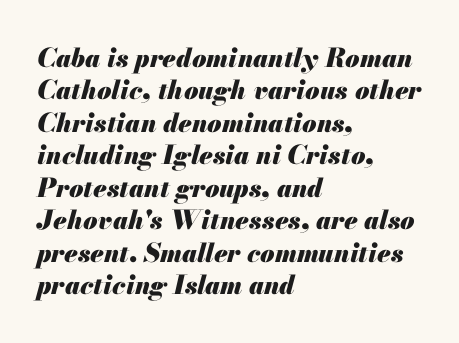
The rag falls on the right side of this text block. This is heavy type, rendered in bold. The zone under the glyphs is completely vacant. Leading matches the norm, producing a regular column.
